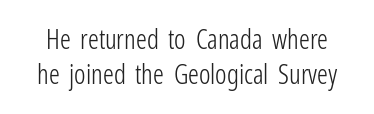
Q: Is the text bold? A: No.
Q: Is the text italic (slanted)? A: No, it is upright.
Q: Is the text underlined? A: No.
Q: Is the spacing between letters normal or unusually wide? A: Normal.
Q: Is the spacing between lines tight, normal or loose? A: Normal.
